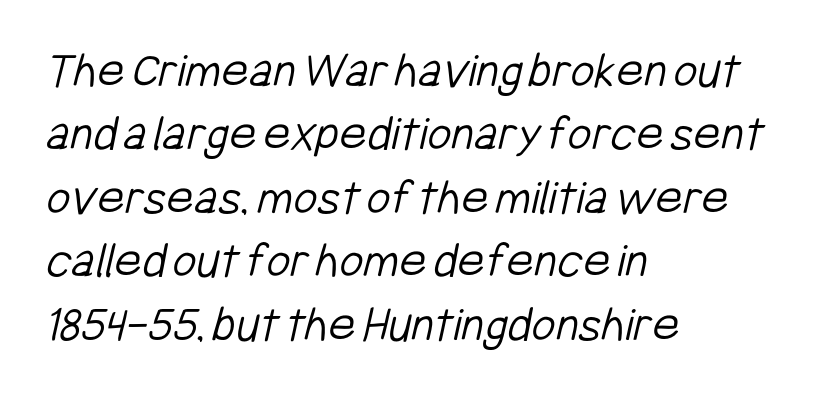
Each word holds together tightly as a unit, with standard inter-letter gaps. The weight would be labelled regular, book, light, or lighter still. Underlining? Definitely not there. Grotesque or geometric, the face here clearly has no serifs. Proportional: the letters do not fall into vertical columns.
